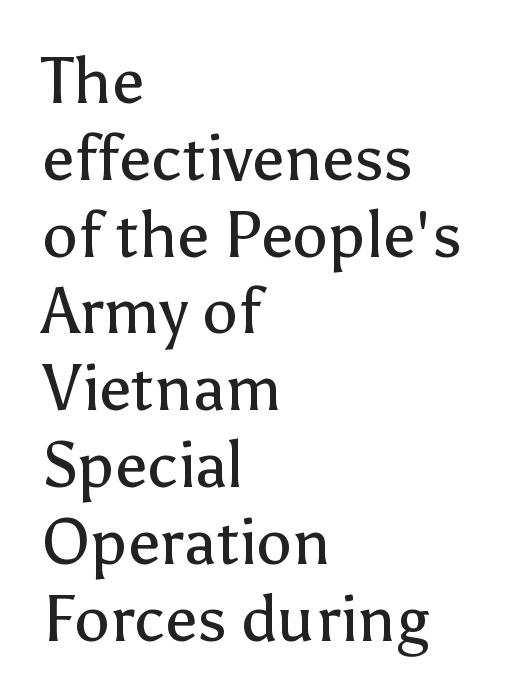
{"serif": "no", "italic": "no", "bold": "no", "weight": "regular", "width": "normal", "stroke_contrast": "low", "x_height": "medium", "monospaced": "no", "underline": "no", "align": "left", "line_spacing_ratio": 1.2, "letter_spacing": "normal", "letter_spacing_em": 0.0, "glyph_px": 64}
